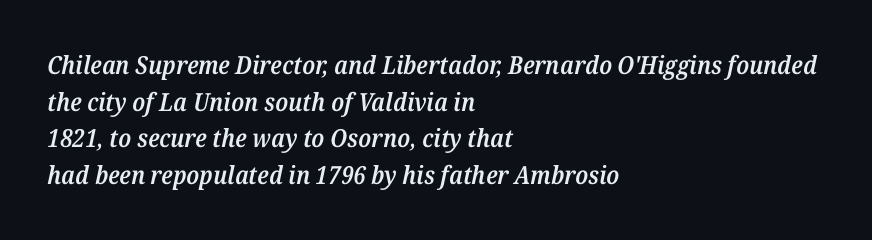
The image shows 25 px text type, italic (leaning right); set left-aligned, normal line spacing (1.47x), normal letter spacing, not underlined.
